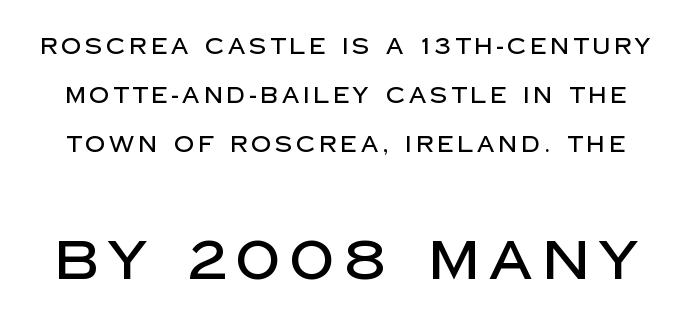
Q: Is the text italic (slanted)? A: No, it is upright.
Q: Is the typeface a serif or a sans-serif typeface? A: Sans-serif.
Q: Is the text underlined? A: No.
Q: Is the spacing between lines tight, normal or loose? A: Loose.
Q: Which block of text is set in a larger size, the first (top) or the second (bottom)? A: The second (bottom) one.
Q: Width (condensed, normal, or wide)? A: Normal.
Q: Stroke contrast? A: Low.
Q: x-height? A: Large.
Q: Monospaced? A: No.
